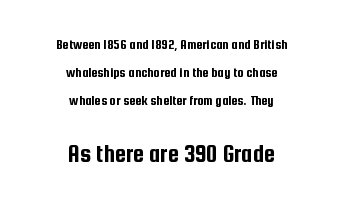
The image shows 25 px text type, upright; set centered, loose line spacing (2.01x), normal letter spacing, not underlined; the second (bottom) block is 1.79x larger.
